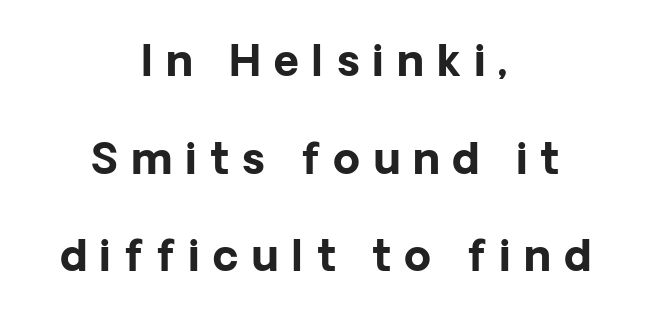
{"serif": "no", "italic": "no", "bold": "yes", "weight": "bold", "width": "normal", "stroke_contrast": "low", "x_height": "medium", "monospaced": "no", "underline": "no", "align": "center", "line_spacing": "loose", "line_spacing_ratio": 2.27, "letter_spacing": "wide", "letter_spacing_em": 0.3, "glyph_px": 43}
